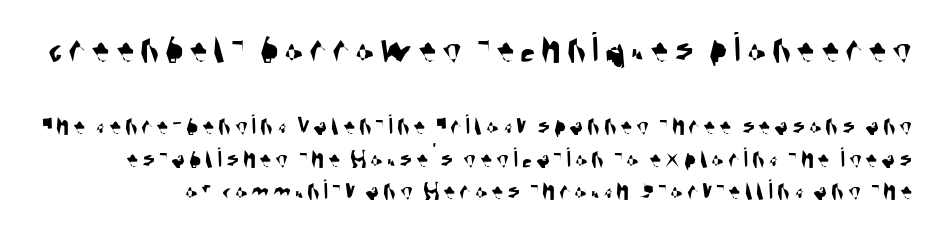
The area under the type is left untouched. Is this a fixed-width face? No — the glyphs have proportional, varying widths. Typographically, this falls in the sans-serif category. The vertical gap from one line to the next is small. Here the first block reads like a headline and the second like body copy.
